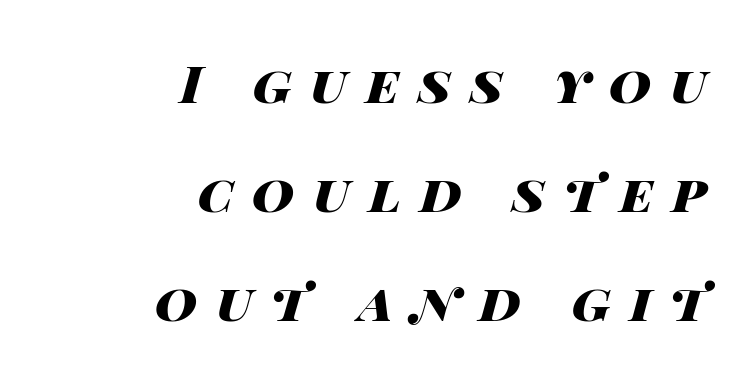
{"italic": "yes", "lean": "right", "slant_degrees": 14, "bold": "yes", "weight": "heavy", "width": "wide", "stroke_contrast": "high", "x_height": "large", "monospaced": "no", "underline": "no", "align": "right", "line_spacing": "loose", "line_spacing_ratio": 2.1, "letter_spacing": "wide", "letter_spacing_em": 0.36, "glyph_px": 52}
